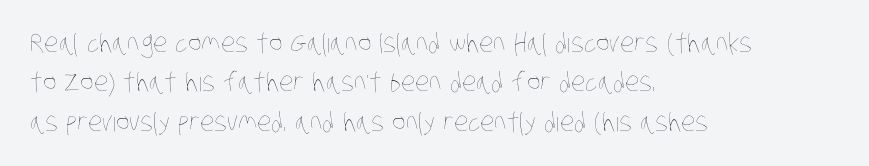
{"bold": "no", "underline": "no", "align": "left", "line_spacing": "normal", "line_spacing_ratio": 1.51, "letter_spacing": "normal", "letter_spacing_em": 0.0, "glyph_px": 26}
